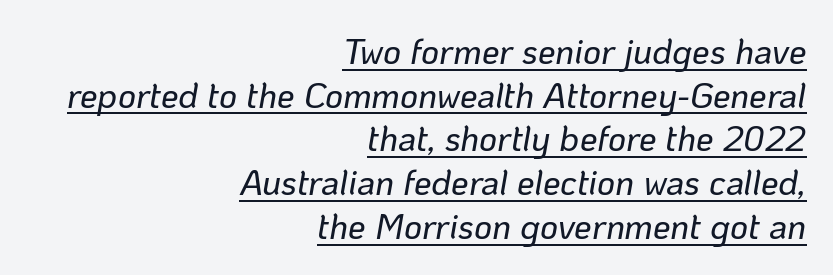
Q: Is the text italic (slanted)? A: Yes, it leans right by about 10 degrees.
Q: Is the text underlined? A: Yes.
Q: How is the paragraph aligned? A: Right-aligned.
Q: Is the spacing between letters normal or unusually wide? A: Normal.
Q: Is the spacing between lines tight, normal or loose? A: Normal.
Q: Width (condensed, normal, or wide)? A: Normal.
Q: Stroke contrast? A: Low.
Q: x-height? A: Medium.
Q: Monospaced? A: No.
